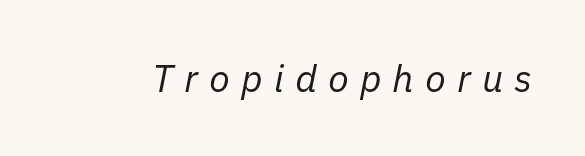
Caption: expanded tracking, letters set apart. The glyphs are unaccompanied by any horizontal stroke below them. Weight: regular or lighter. Spacing verdict: proportional, widths tailored to each character. Characters are canted at an angle relative to the baseline's perpendicular.
